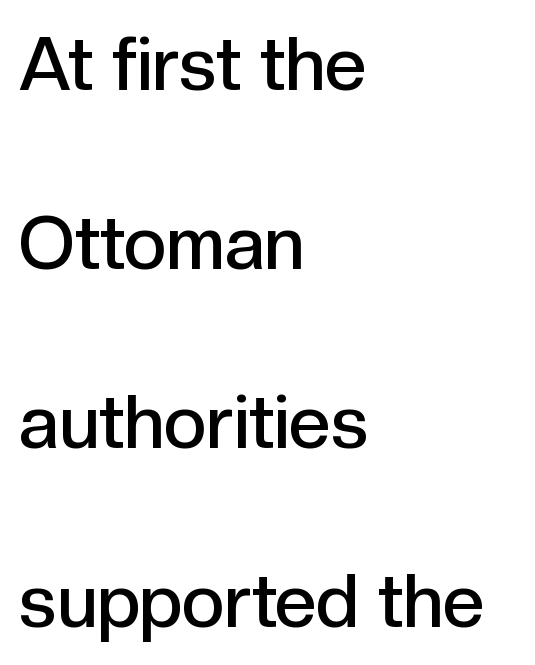
Q: Is the text bold? A: Semi-bold.
Q: Is the text italic (slanted)? A: No, it is upright.
Q: Is the typeface a serif or a sans-serif typeface? A: Sans-serif.
Q: Is the text underlined? A: No.
Q: How is the paragraph aligned? A: Left-aligned.
Q: Is the spacing between letters normal or unusually wide? A: Normal.
Q: Is the spacing between lines tight, normal or loose? A: Loose.
Q: Width (condensed, normal, or wide)? A: Normal.
Q: x-height? A: Medium.
Q: Monospaced? A: No.
